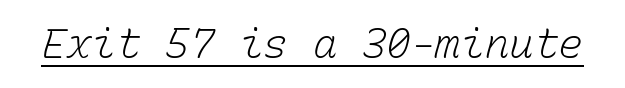
Q: Is the text bold? A: No.
Q: Is the text underlined? A: Yes.
Q: Is the spacing between letters normal or unusually wide? A: Normal.
Q: Width (condensed, normal, or wide)? A: Normal.
Q: Stroke contrast? A: Low.
Q: x-height? A: Medium.
Q: Monospaced? A: Yes.
